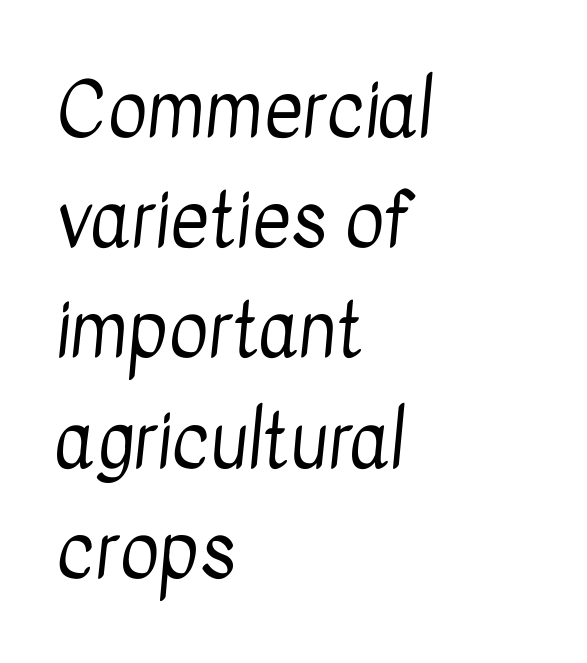
The image shows 75 px regular-weight, condensed sans-serif type; set left-aligned, normal line spacing (1.47x), normal letter spacing, not underlined; low stroke contrast and a medium x-height.
